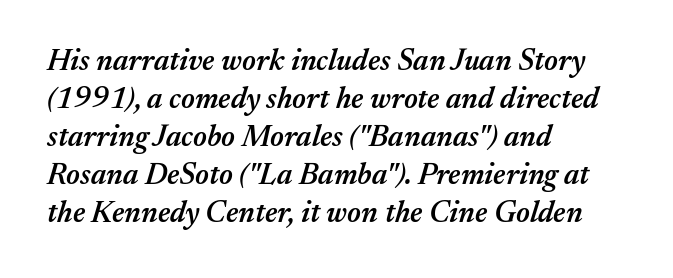
{"italic": "yes", "lean": "right", "slant_degrees": 17, "bold": "semi", "weight": "semibold", "width": "normal", "stroke_contrast": "medium", "x_height": "medium", "monospaced": "no", "underline": "no", "align": "left", "line_spacing": "normal", "line_spacing_ratio": 1.27, "letter_spacing": "normal", "letter_spacing_em": 0.0, "glyph_px": 30}
